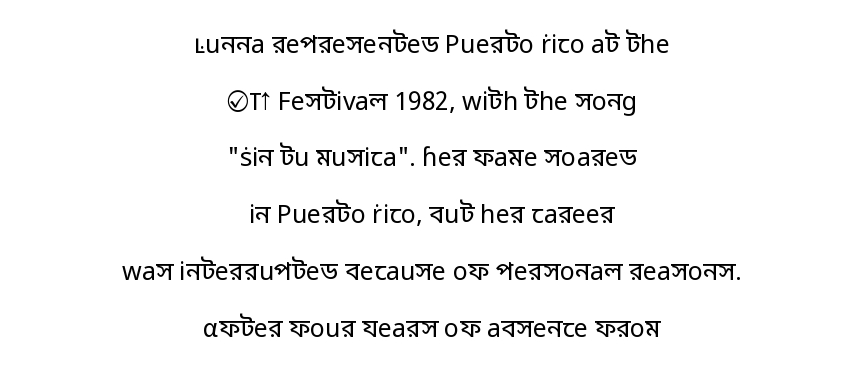
The passage shown is not underscored anywhere. Quick note: not italic, upright. Default kerning and tracking; the words read as compact shapes. One-word summary of the alignment: center. Loosely led — the rows are spread out. Is the stroke heavy? The answer is a plain regular-or-lighter.
